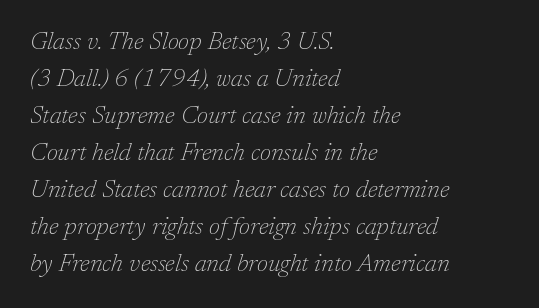
The setting favours the left margin, as ordinary paragraphs usually do. Each stroke keeps to a modest, everyday thickness or less. The type is set solid horizontally, with unmodified tracking. The rendering uses a moderate line-height, typical for paragraphs.
